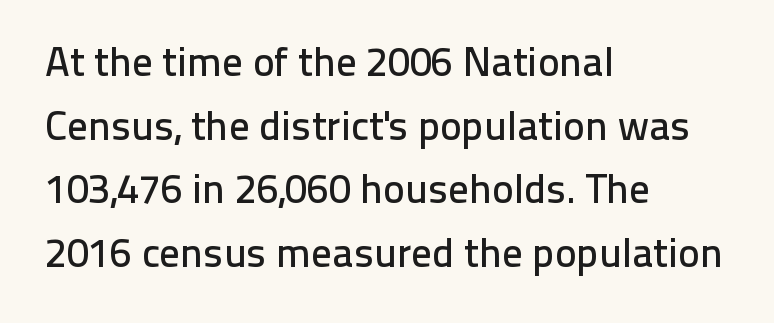
No word sits above an underline. One-word summary of the alignment: left. The gaps between neighbouring characters are ordinary and unremarkable. Horizontal bands of white between lines are of average thickness. The text was rendered using a sans face with plain stroke endings.
